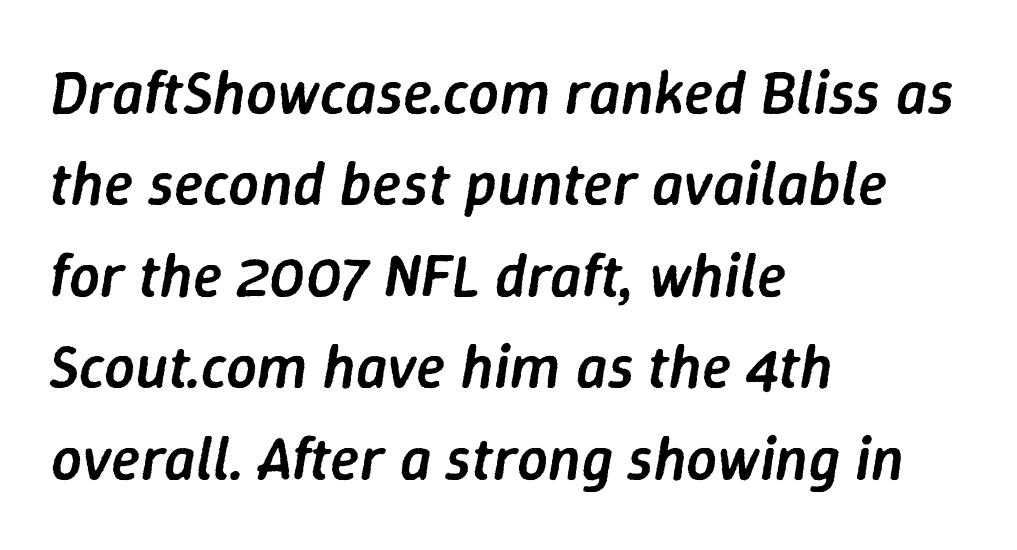
The image shows 61 px semibold type, italic (leaning right); set left-aligned, normal line spacing (1.5x), normal letter spacing, not underlined; low stroke contrast and a medium x-height.
